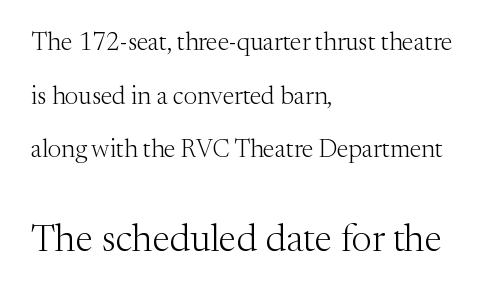
Q: Is the text bold? A: No.
Q: Is the text italic (slanted)? A: No, it is upright.
Q: Is the typeface a serif or a sans-serif typeface? A: Serif.
Q: Is the text underlined? A: No.
Q: How is the paragraph aligned? A: Left-aligned.
Q: Is the spacing between letters normal or unusually wide? A: Normal.
Q: Is the spacing between lines tight, normal or loose? A: Loose.
Q: Which block of text is set in a larger size, the first (top) or the second (bottom)? A: The second (bottom) one.
Q: Width (condensed, normal, or wide)? A: Normal.
Q: Stroke contrast? A: Medium.
Q: x-height? A: Medium.
Q: Monospaced? A: No.
